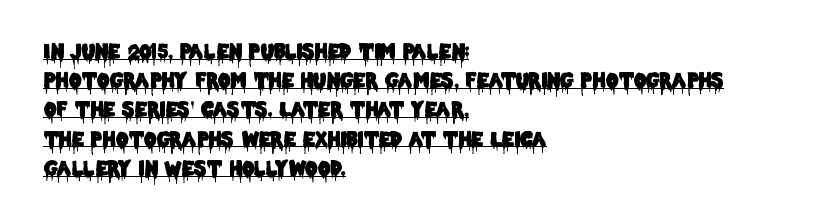
Q: Is the text italic (slanted)? A: No, it is upright.
Q: Is the text underlined? A: Yes.
Q: How is the paragraph aligned? A: Left-aligned.
Q: Is the spacing between letters normal or unusually wide? A: Normal.
Q: Is the spacing between lines tight, normal or loose? A: Normal.
